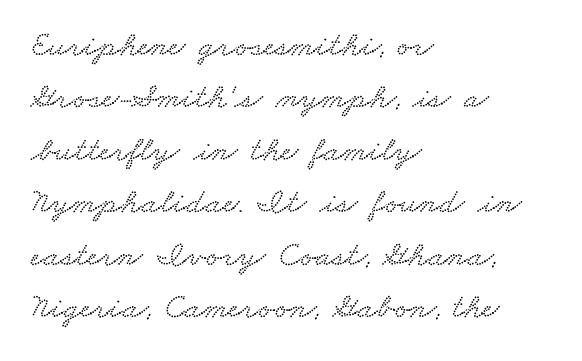
The space between consecutive lines is moderate. Notice how the passage keeps a crisp vertical edge on the left only. Clear beneath every line of the passage. Tracking value appears to be zero — textbook default spacing. The rendering uses natural spacing where letterforms have individual widths.
